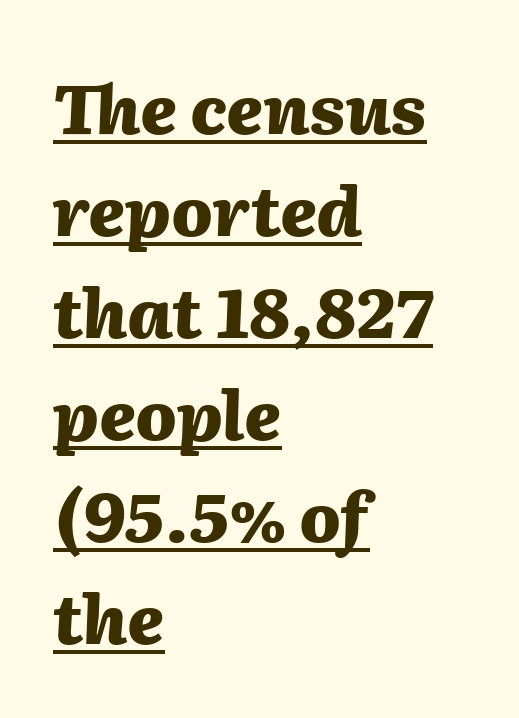
{"italic": "yes", "lean": "right", "slant_degrees": 2, "bold": "yes", "weight": "heavy", "width": "normal", "stroke_contrast": "medium", "x_height": "medium", "monospaced": "no", "underline": "yes", "align": "left", "line_spacing": "normal", "line_spacing_ratio": 1.5, "letter_spacing": "normal", "letter_spacing_em": 0.0, "glyph_px": 68}
